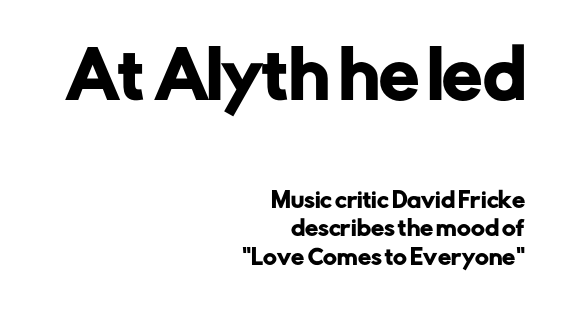
The image shows 64 px sans-serif type, upright; set right-aligned, normal line spacing (1.38x), normal letter spacing, not underlined; the first (top) block is 3.05x larger; low stroke contrast and a medium x-height.
